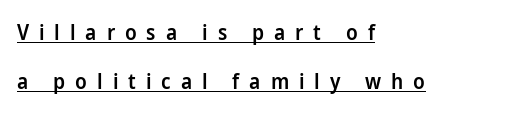
{"italic": "no", "bold": "semi", "underline": "yes", "align": "left", "line_spacing": "loose", "line_spacing_ratio": 2.33, "letter_spacing": "wide", "letter_spacing_em": 0.47, "glyph_px": 21}
